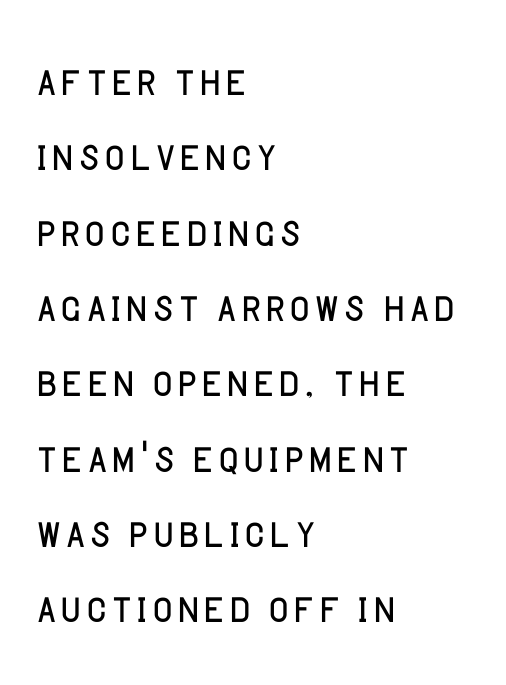
The space directly below the letters is spotless. The font's upright variant was chosen for this text. A typesetter would call this proportional, since set widths differ per character. Letters have the restrained weight of plain body copy at most. The type is set solid horizontally, with unmodified tracking.
